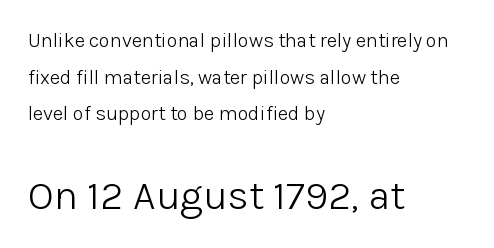
The image shows 41 px light sans-serif type, upright; set left-aligned, line spacing 1.83x, normal letter spacing, not underlined; the second (bottom) block is 2.05x larger; low stroke contrast and a medium x-height.
